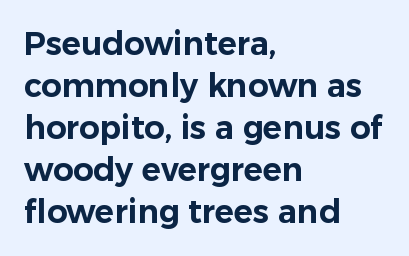
The designer left line spacing at the default. Every character sits straight up, as roman type does. Serif or sans? Sans — the stroke terminals are bare. Underlining? Definitely not there. Nothing unusual about the tracking: characters are spaced as the font intends.
